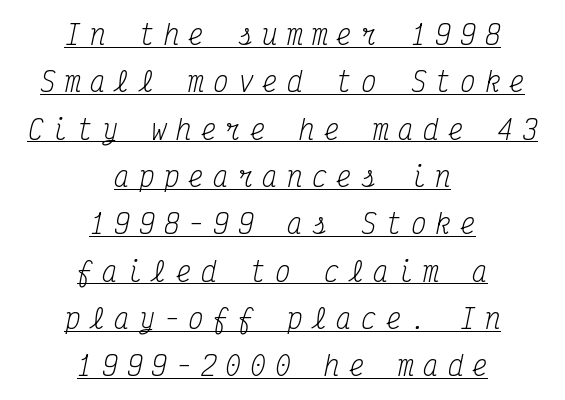
The image shows 26 px text type, italic (leaning right); set centered, line spacing 1.82x, unusually wide letter spacing (+0.35 em), underlined.
